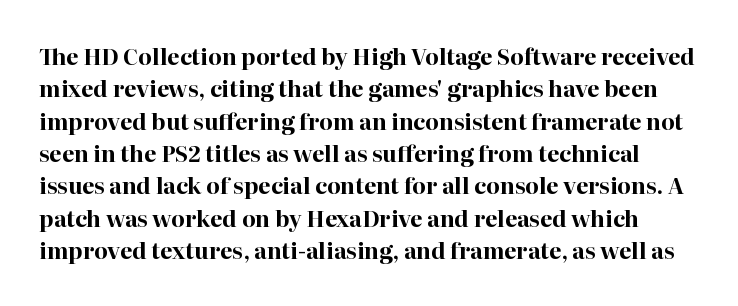
Leading: standard. As a designer I'd log this as weight 700, bold. The passage shown is not underscored anywhere. Every stem runs plumb, perpendicular to the baseline.
